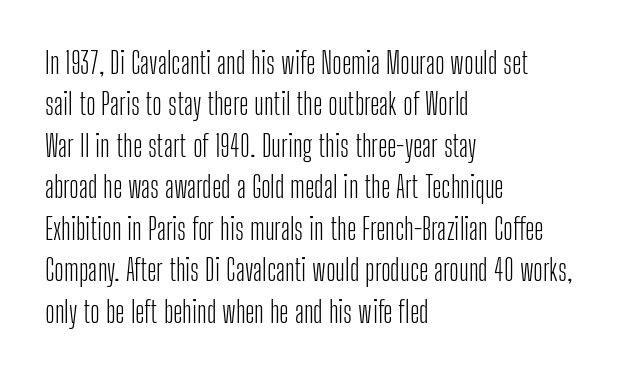
The image shows 29 px light, condensed sans-serif type, upright; set left-aligned, normal line spacing (1.43x), normal letter spacing, not underlined; low stroke contrast and a medium x-height.
